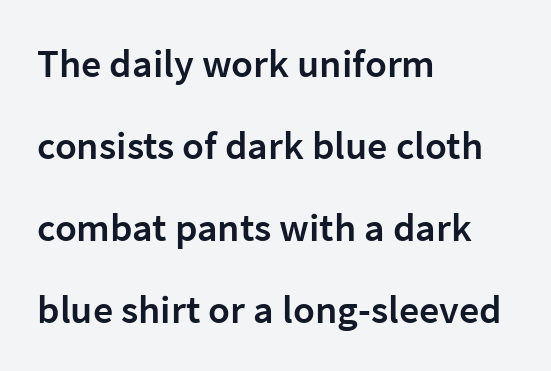
The image shows 40 px semibold sans-serif type, upright; set left-aligned, loose line spacing (2.05x), normal letter spacing, not underlined; low stroke contrast and a medium x-height.
